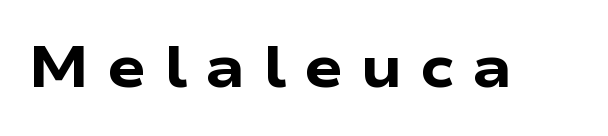
Q: Is the text bold? A: Yes.
Q: Is the text italic (slanted)? A: No, it is upright.
Q: Is the typeface a serif or a sans-serif typeface? A: Sans-serif.
Q: Is the text underlined? A: No.
Q: Is the spacing between letters normal or unusually wide? A: Unusually wide.
Q: Width (condensed, normal, or wide)? A: Wide.
Q: Stroke contrast? A: Low.
Q: x-height? A: Medium.
Q: Monospaced? A: No.
